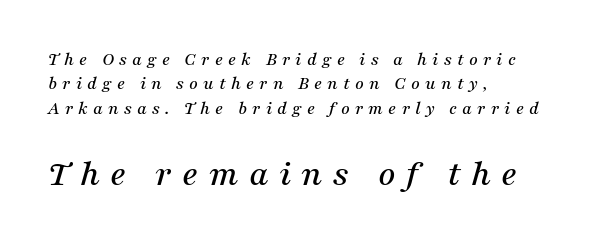
{"serif": "yes", "italic": "yes", "lean": "right", "slant_degrees": 16, "width": "normal", "stroke_contrast": "medium", "x_height": "medium", "monospaced": "no", "underline": "no", "align": "left", "line_spacing": "normal", "line_spacing_ratio": 1.28, "letter_spacing": "wide", "letter_spacing_em": 0.27, "larger_block": "second", "size_ratio": 2.0, "glyph_px": 38}
